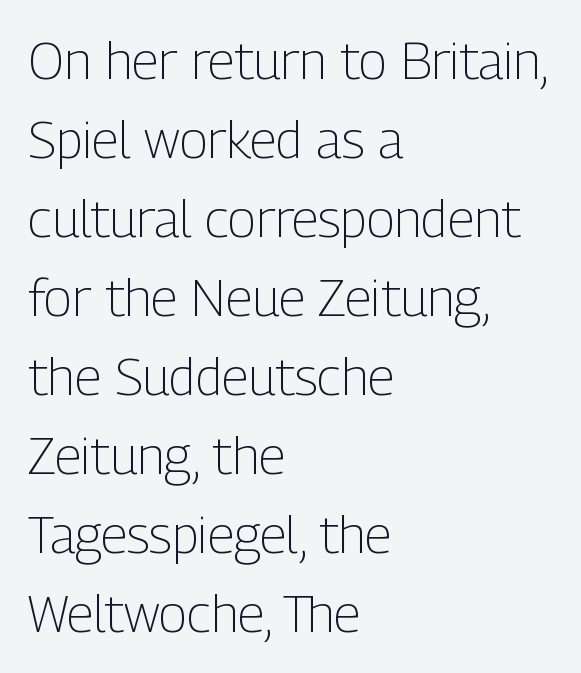
Character widths vary here, with narrow letters taking less room than wide ones. What's the leading like? Ordinary, nothing unusual. The letterforms sit shoulder to shoulder at normal distance. Counters stay open thanks to moderate or lighter strokes. These lines are composed in type without serifs. The words here are not underlined.
